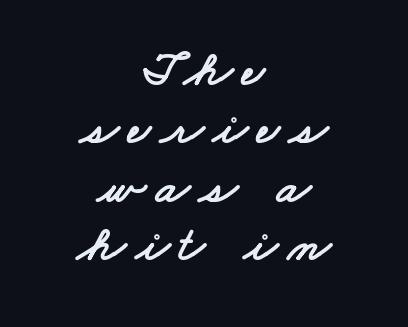
No feet cap the strokes, marking this as sans-serif type. These lines stack symmetrically, like a column narrowing and widening about its center. The passage shown is typed in a proportional face where columns would drift. Each row of text sits above clean, open space.
